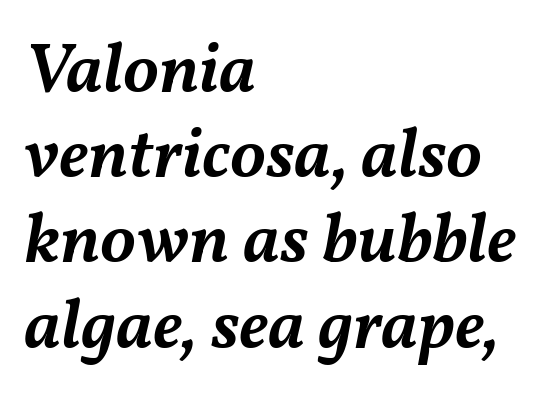
The image shows 71 px semibold type, italic (leaning right); set left-aligned, line spacing 1.2x, normal letter spacing, not underlined; medium stroke contrast and a medium x-height.
